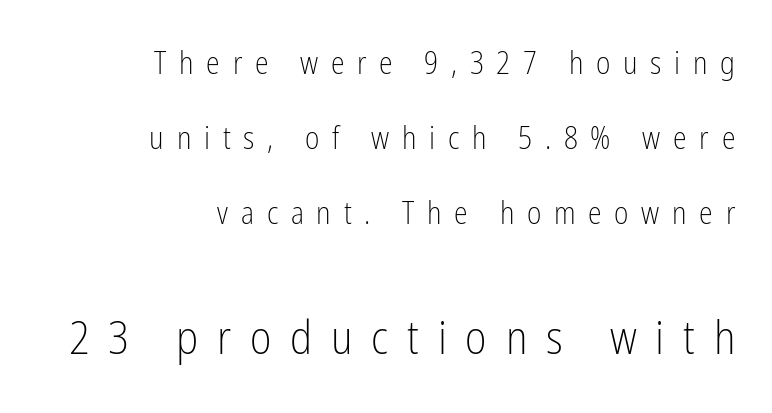
The horizontal fit of the characters is loose and conspicuously gappy. Which of the two is more prominent by size? The second, at the bottom. The passage shown is not bold in any degree. Look at the bottom of the vertical strokes: they stop flat, with no serifs. The lettering stays uniformly vertical, giving the passage a roman look. Students, observe: this is what heavily led, spacious text looks like.
